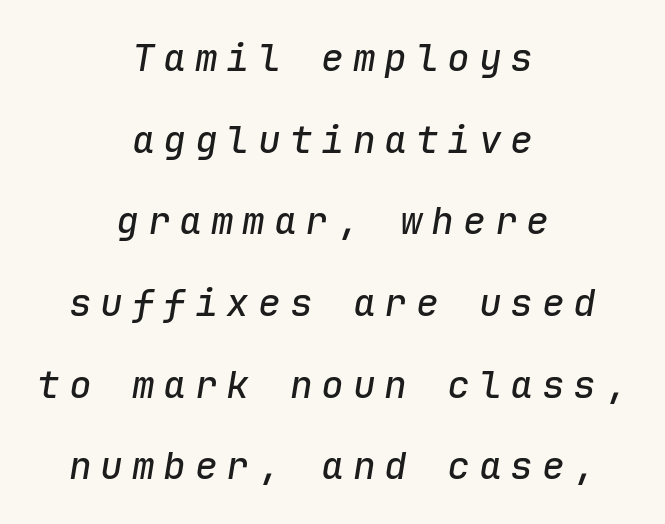
The image shows 38 px text type, italic (leaning right), monospaced; set centered, loose line spacing (2.15x), unusually wide letter spacing (+0.23 em), not underlined; low stroke contrast and a medium x-height.
